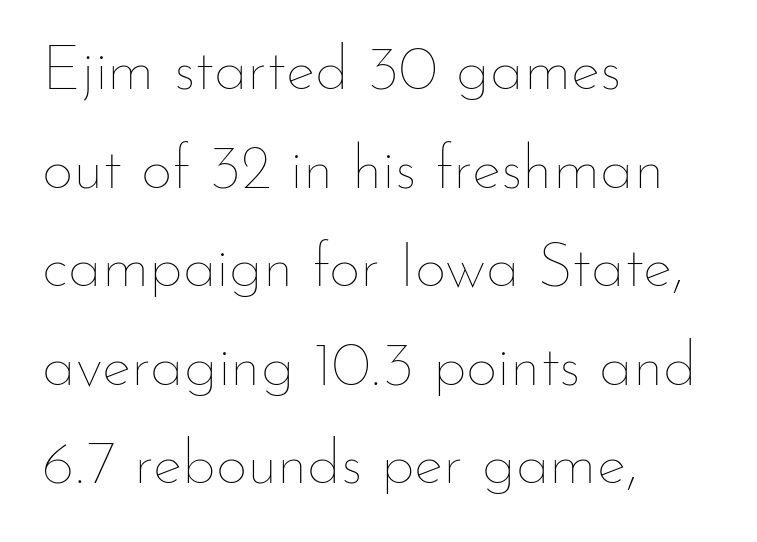
These lines sit exactly where default settings would place them. Decoration check: the copy has no underline. Proportional: the letters do not fall into vertical columns. Does extra space separate the letters? No, they use regular spacing. The specimen reads as upright at a glance.
